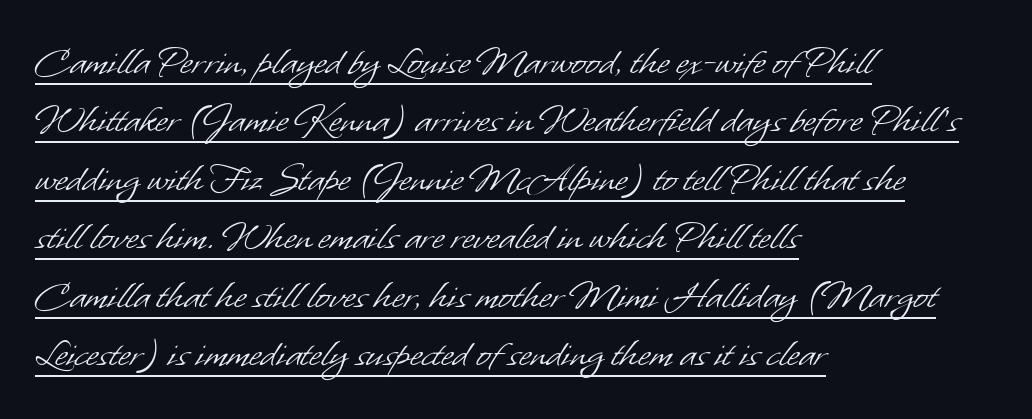
Underline: present. Leading matches the norm, producing a regular column. Grotesque or geometric, the face here clearly has no serifs. Inter-character spacing is left at the font's built-in metrics.
